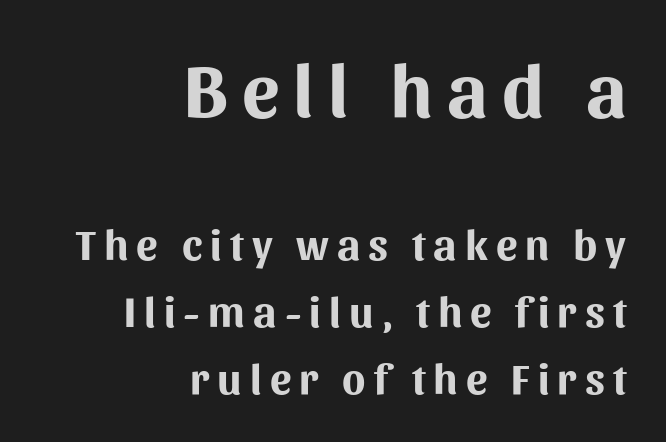
Q: Is the text bold? A: Yes.
Q: Is the text italic (slanted)? A: No, it is upright.
Q: Is the typeface a serif or a sans-serif typeface? A: Sans-serif.
Q: Is the text underlined? A: No.
Q: How is the paragraph aligned? A: Right-aligned.
Q: Is the spacing between lines tight, normal or loose? A: Normal.
Q: Which block of text is set in a larger size, the first (top) or the second (bottom)? A: The first (top) one.
Q: Width (condensed, normal, or wide)? A: Normal.
Q: Stroke contrast? A: Medium.
Q: x-height? A: Medium.
Q: Monospaced? A: No.
